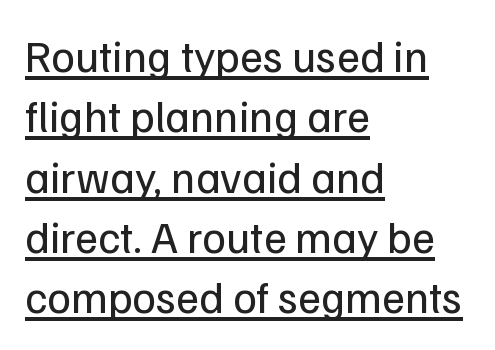
{"serif": "no", "italic": "no", "bold": "no", "weight": "regular", "width": "normal", "stroke_contrast": "low", "x_height": "medium", "monospaced": "no", "underline": "yes", "align": "left", "line_spacing": "normal", "line_spacing_ratio": 1.34, "letter_spacing": "normal", "letter_spacing_em": 0.0, "glyph_px": 45}
